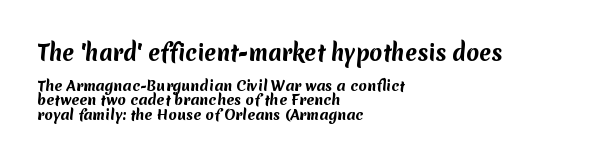
Q: Is the text bold? A: Yes.
Q: Is the text underlined? A: No.
Q: How is the paragraph aligned? A: Left-aligned.
Q: Is the spacing between letters normal or unusually wide? A: Normal.
Q: Is the spacing between lines tight, normal or loose? A: Tight.
Q: Which block of text is set in a larger size, the first (top) or the second (bottom)? A: The first (top) one.
